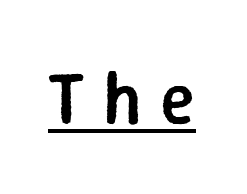
The image shows 73 px semibold sans-serif type, upright; set unusually wide letter spacing (+0.25 em), underlined; low stroke contrast and a medium x-height.
